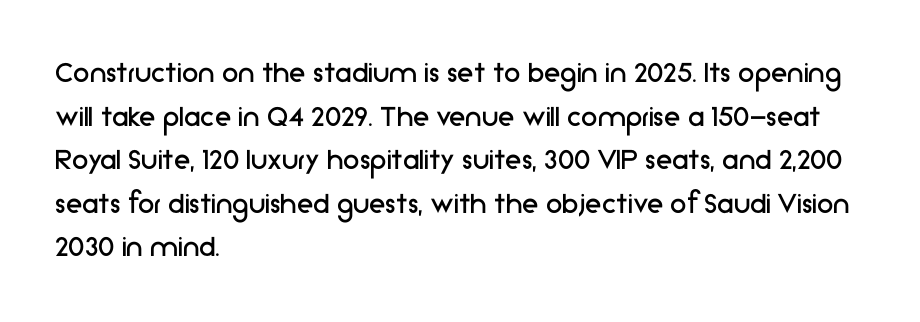
You could not count columns in this text — the font is proportionally spaced. These lines are set flush left with a ragged right edge. Ascenders rise straight up at ninety degrees. The passage shown stacks its lines at a standard gap. Bare-footed words on every line. Words appear dense and cohesive because spacing is normal.
